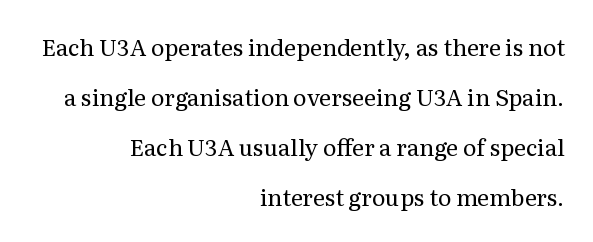
Q: Is the text bold? A: No.
Q: Is the text italic (slanted)? A: No, it is upright.
Q: Is the text underlined? A: No.
Q: How is the paragraph aligned? A: Right-aligned.
Q: Is the spacing between letters normal or unusually wide? A: Normal.
Q: Is the spacing between lines tight, normal or loose? A: Loose.
